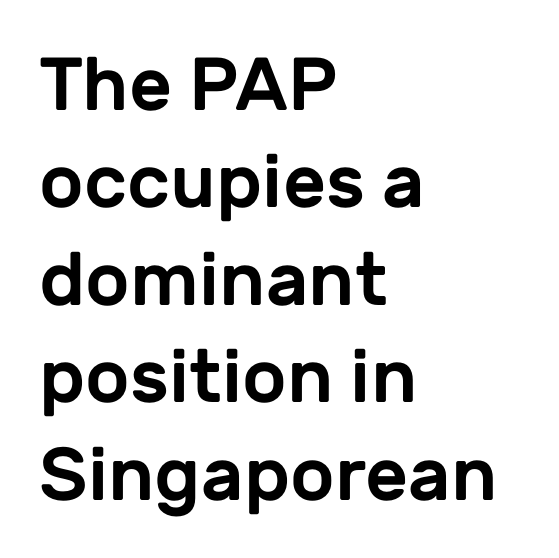
{"serif": "no", "italic": "no", "width": "normal", "stroke_contrast": "low", "x_height": "medium", "monospaced": "no", "underline": "no", "align": "left", "line_spacing": "normal", "line_spacing_ratio": 1.3, "letter_spacing": "normal", "letter_spacing_em": 0.0, "glyph_px": 75}
